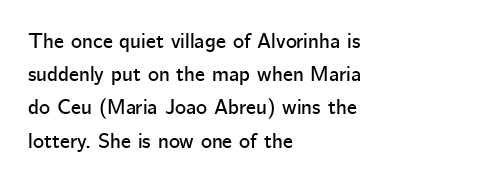
Q: Is the text italic (slanted)? A: No, it is upright.
Q: Is the text underlined? A: No.
Q: How is the paragraph aligned? A: Left-aligned.
Q: Is the spacing between letters normal or unusually wide? A: Normal.
Q: Is the spacing between lines tight, normal or loose? A: Normal.
